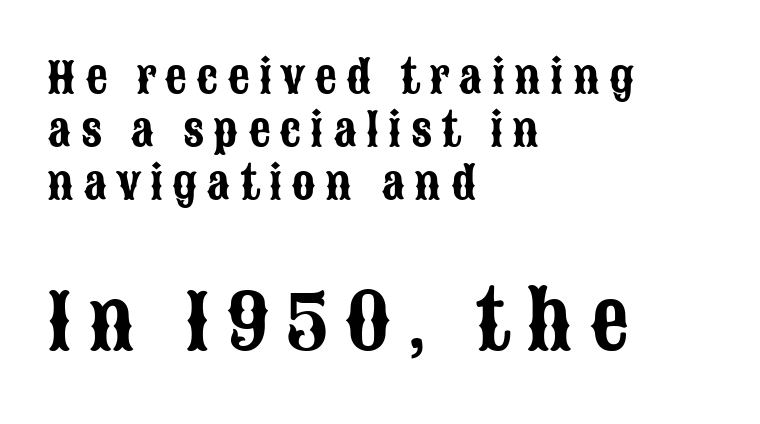
{"serif": "no", "italic": "no", "width": "condensed", "stroke_contrast": "low", "x_height": "large", "monospaced": "no", "underline": "no", "align": "left", "line_spacing_ratio": 1.21, "letter_spacing": "wide", "letter_spacing_em": 0.21, "larger_block": "second", "size_ratio": 1.75, "glyph_px": 77}
